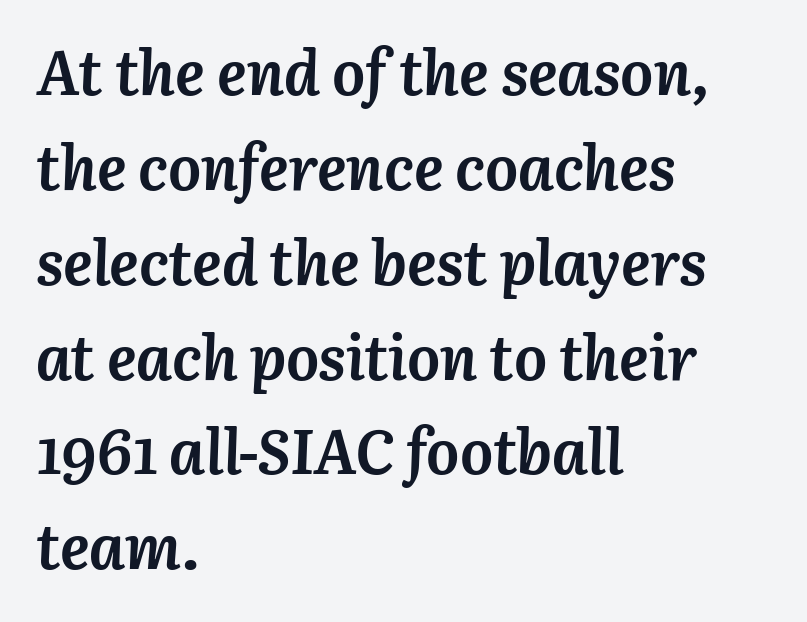
This sample is left-justified, so line endings fall wherever the words run out. Think of a printed novel: that variable character pitch is what you see here. There is no visible air inserted between adjacent glyphs. Glance below the letters and you will spot only blank space. Horizontal bands of white between lines are of average thickness.
